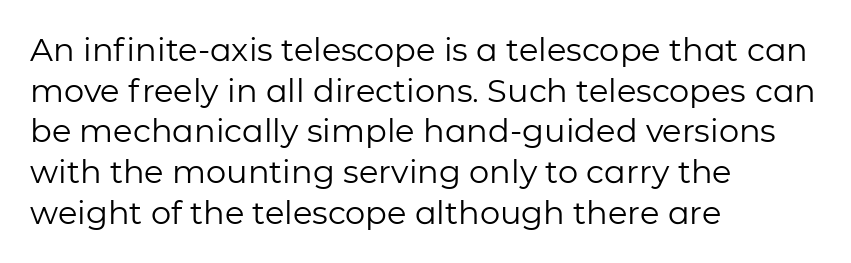
{"serif": "no", "italic": "no", "bold": "no", "weight": "regular", "width": "normal", "stroke_contrast": "low", "x_height": "medium", "monospaced": "no", "underline": "no", "align": "left", "line_spacing": "normal", "line_spacing_ratio": 1.27, "letter_spacing": "normal", "letter_spacing_em": 0.0, "glyph_px": 32}
